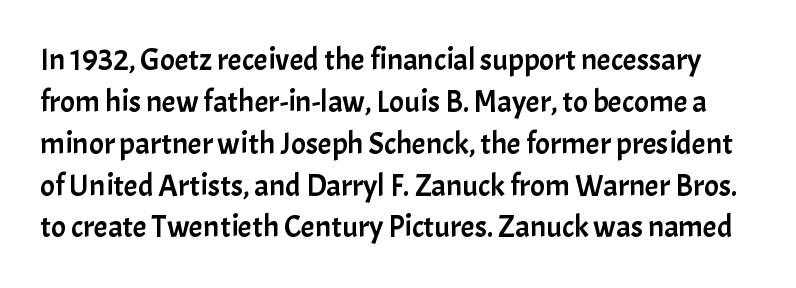
The letters sit at their default tracking, neither squeezed nor spread. Whoever set this chose a conventional vertical rhythm. Vertical strokes here are truly vertical. The passage shown is typeset with a sans-serif family.
